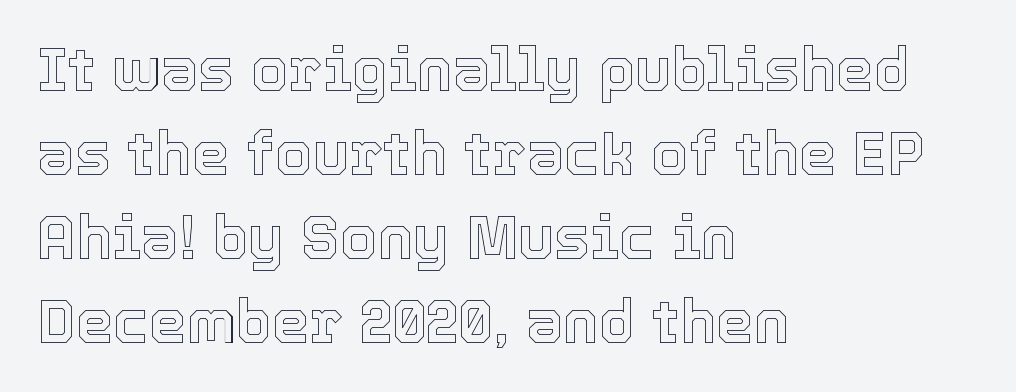
Q: Is the text italic (slanted)? A: No, it is upright.
Q: Is the text underlined? A: No.
Q: How is the paragraph aligned? A: Left-aligned.
Q: Is the spacing between letters normal or unusually wide? A: Normal.
Q: Is the spacing between lines tight, normal or loose? A: Normal.
Q: Width (condensed, normal, or wide)? A: Normal.
Q: x-height? A: Medium.
Q: Monospaced? A: No.
